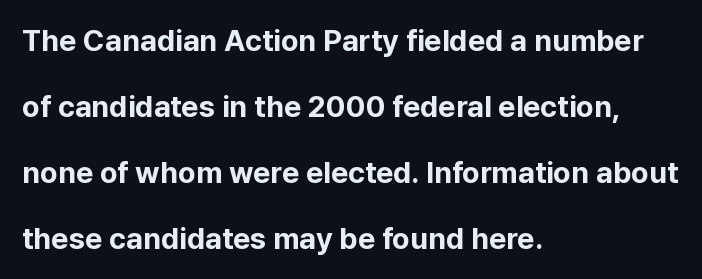
The image shows 30 px bold sans-serif type, upright; set left-aligned, loose line spacing (2.2x), normal letter spacing, not underlined; low stroke contrast and a medium x-height.
